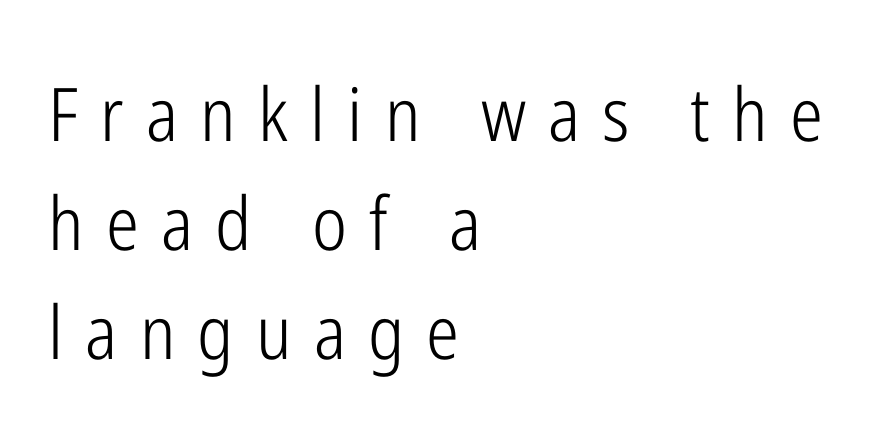
{"serif": "no", "italic": "no", "bold": "no", "weight": "light", "width": "condensed", "stroke_contrast": "low", "x_height": "medium", "monospaced": "no", "underline": "no", "align": "left", "line_spacing": "normal", "line_spacing_ratio": 1.47, "letter_spacing": "wide", "letter_spacing_em": 0.3, "glyph_px": 74}
